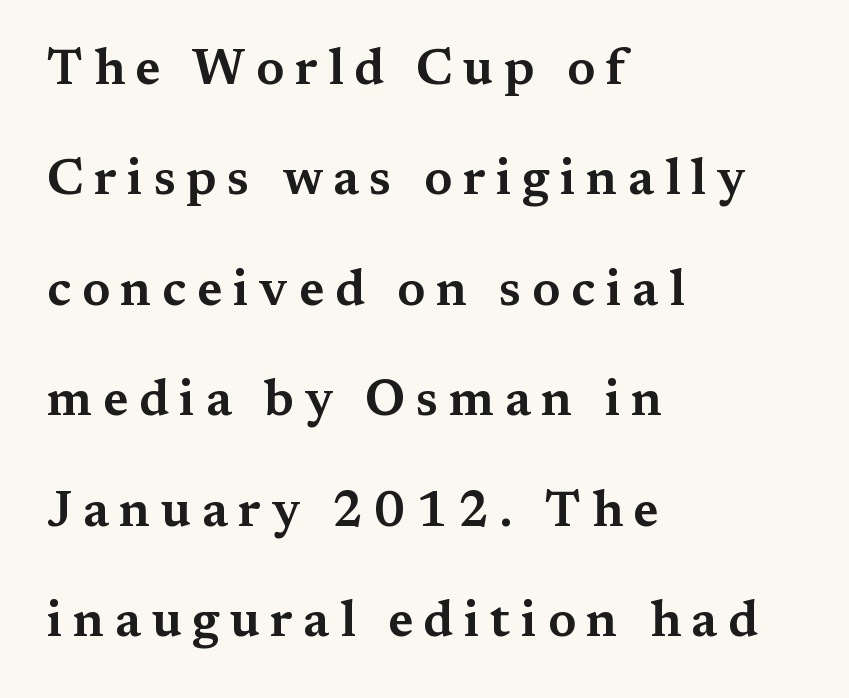
The image shows 50 px wide serif type, upright; set left-aligned, loose line spacing (2.21x), unusually wide letter spacing (+0.21 em), not underlined; medium stroke contrast and a medium x-height.
